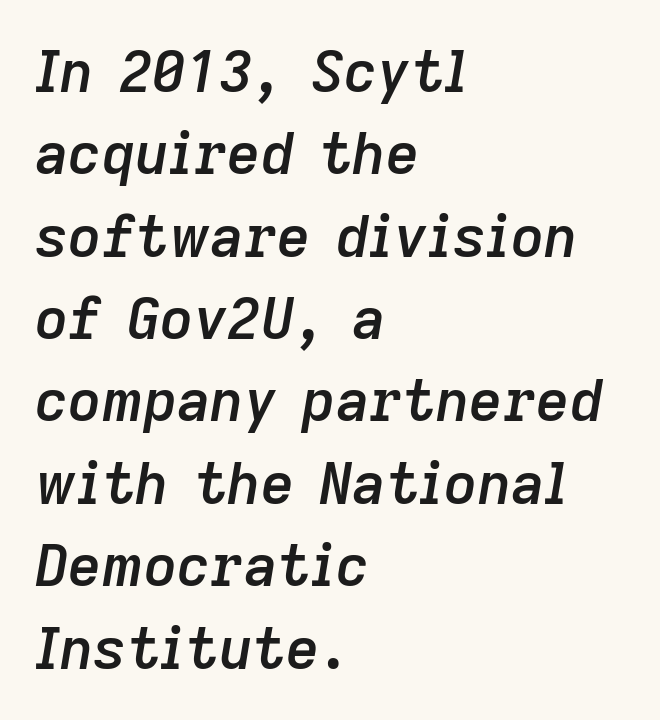
Q: Is the text bold? A: Semi-bold.
Q: Is the text italic (slanted)? A: Yes, it leans right by about 9 degrees.
Q: Is the text underlined? A: No.
Q: How is the paragraph aligned? A: Left-aligned.
Q: Is the spacing between letters normal or unusually wide? A: Normal.
Q: Is the spacing between lines tight, normal or loose? A: Normal.
Q: Width (condensed, normal, or wide)? A: Normal.
Q: Stroke contrast? A: Low.
Q: x-height? A: Medium.
Q: Monospaced? A: No.
